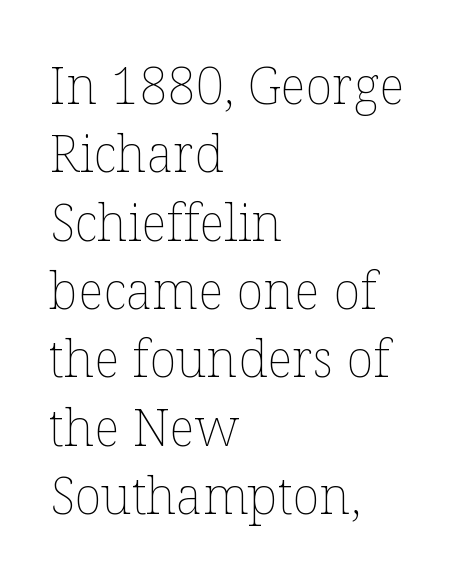
{"italic": "no", "bold": "no", "weight": "thin", "width": "normal", "stroke_contrast": "low", "x_height": "medium", "monospaced": "no", "underline": "no", "align": "left", "line_spacing": "normal", "line_spacing_ratio": 1.34, "letter_spacing": "normal", "letter_spacing_em": 0.0, "glyph_px": 51}
